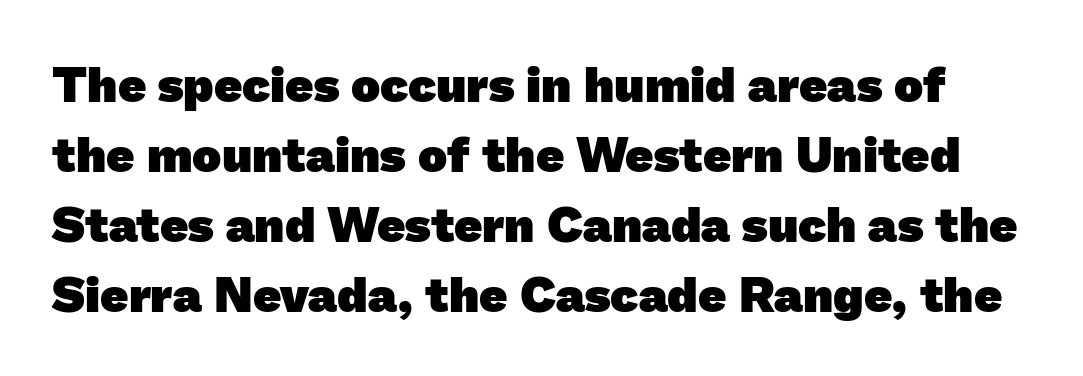
In terms of leading, this rendering sits right in the middle. Character widths vary here, with narrow letters taking less room than wide ones. You can tell from the bare stems that sans-serif type was used. The glyphs have the mass of a bold cut. Type without underlining.
